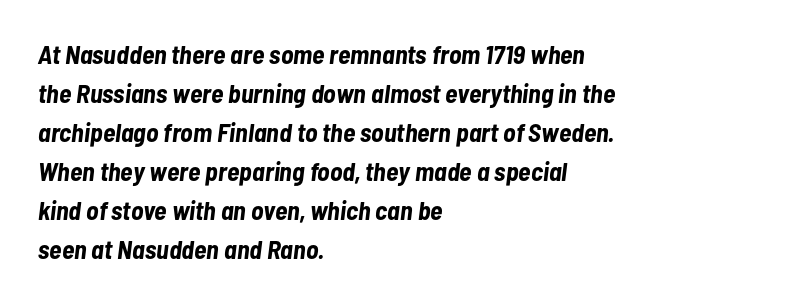
{"italic": "yes", "lean": "right", "slant_degrees": 7, "bold": "yes", "underline": "no", "align": "left", "line_spacing": "normal", "line_spacing_ratio": 1.5, "letter_spacing": "normal", "letter_spacing_em": 0.0, "glyph_px": 26}
